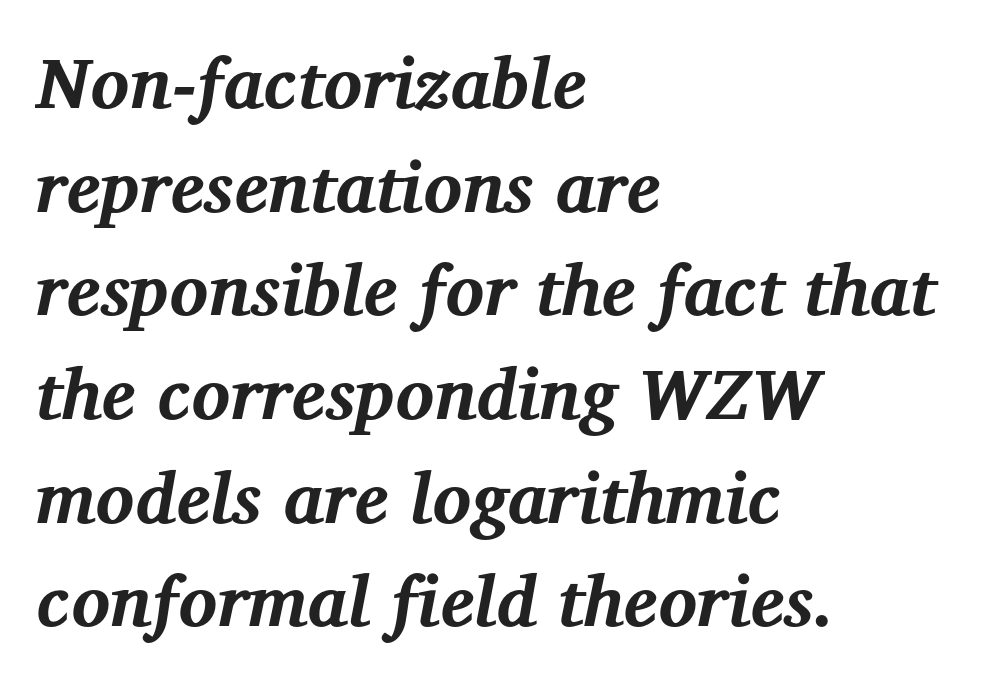
Plain, unruled lines of type. Horizontal bands of white between lines are of average thickness. Characters follow at the spacing the type designer built in. The passage is arranged the way most books set body copy — flush left. In terms of posture, this sample is oblique.
